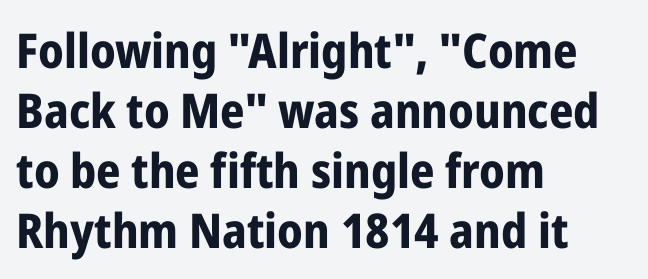
Posture: vertical. The setting favours the left margin, as ordinary paragraphs usually do. The tracking reads as untouched default to a designer's eye. No feet cap the strokes, marking this as sans-serif type. Character widths vary here, with narrow letters taking less room than wide ones.
